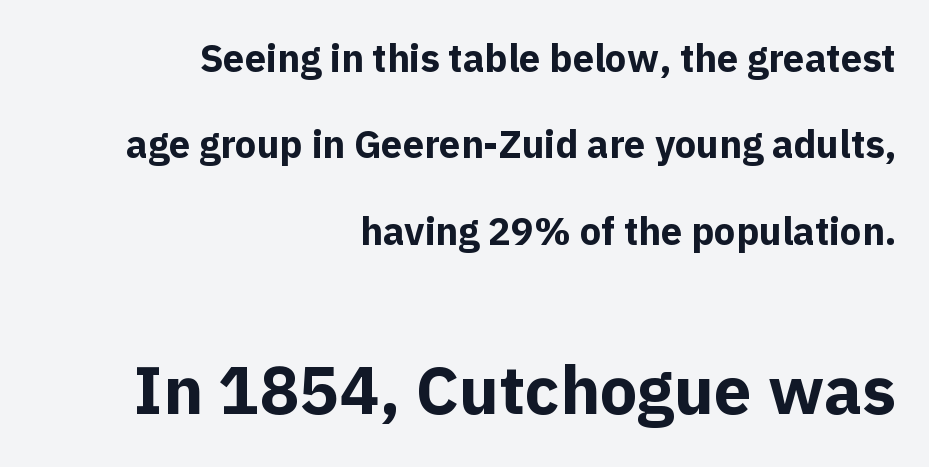
{"serif": "no", "italic": "no", "bold": "yes", "weight": "bold", "width": "normal", "x_height": "medium", "monospaced": "no", "underline": "no", "align": "right", "line_spacing": "loose", "line_spacing_ratio": 2.27, "letter_spacing": "normal", "letter_spacing_em": 0.0, "larger_block": "second", "size_ratio": 1.76, "glyph_px": 67}
